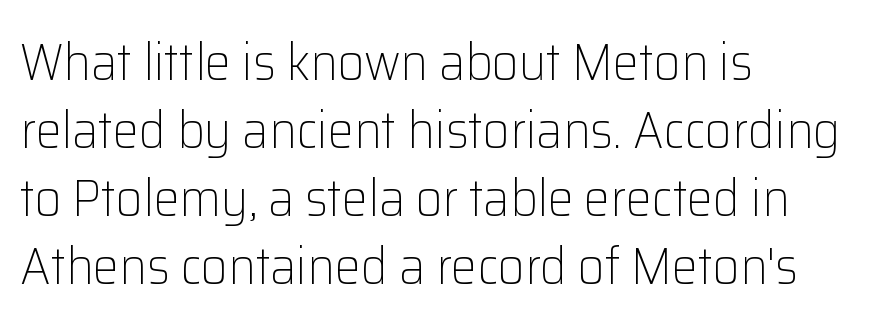
{"serif": "no", "italic": "no", "bold": "no", "weight": "light", "width": "normal", "stroke_contrast": "low", "x_height": "medium", "monospaced": "no", "underline": "no", "align": "left", "line_spacing": "normal", "line_spacing_ratio": 1.31, "letter_spacing": "normal", "letter_spacing_em": 0.0, "glyph_px": 52}
